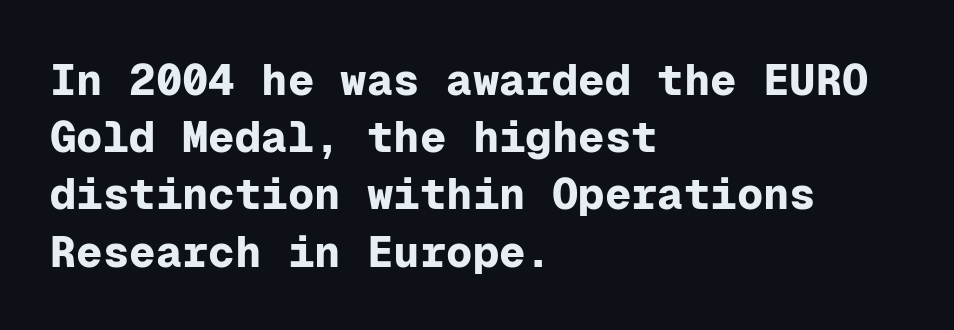
You'd pick this weight for a headline — it's a proper bold. The gaps between neighbouring characters are ordinary and unremarkable. The passage shown is typed in a monospace face where columns stay perfectly aligned. A classic flush-left, rag-right setting is used for this passage.
